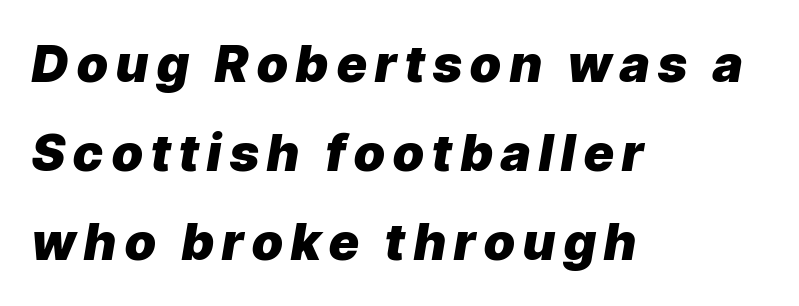
The letters advance in unequal steps, a hallmark of proportional type. The face used here has the dense, thick strokes of a bold. Clear beneath every line of the passage. Tall strokes in this sample are angled rather than plumb. A classic flush-left, rag-right setting is used for this passage.
